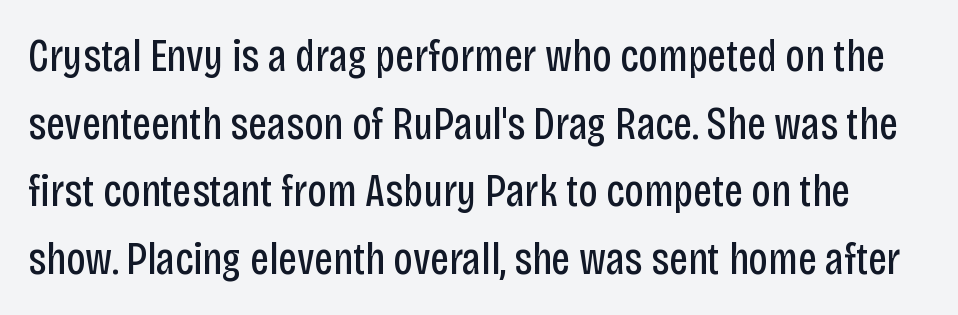
Observe the absence of serifs on each vertical stroke in this sample. The zone under the glyphs is completely vacant. The type sits square on the baseline with zero lean. The letterforms sit at book weight or below. Note the varied advance widths — an 'i' is clearly narrower than an 'm'.
